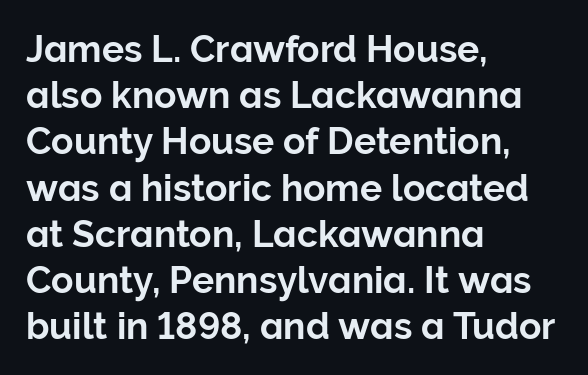
The image shows 37 px sans-serif type, upright; set left-aligned, normal line spacing (1.25x), normal letter spacing, not underlined; low stroke contrast and a medium x-height.
